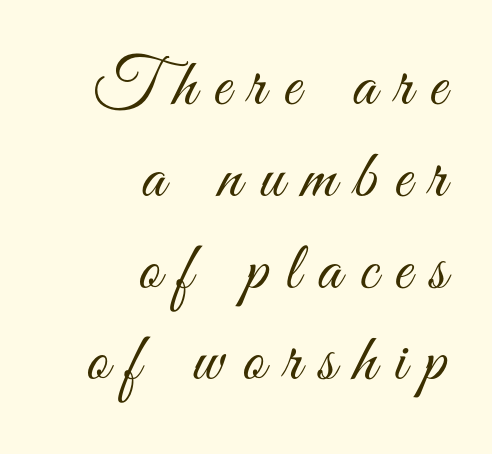
{"serif": "no", "bold": "no", "weight": "light", "width": "condensed", "stroke_contrast": "medium", "x_height": "small", "monospaced": "no", "underline": "no", "align": "right", "line_spacing": "normal", "line_spacing_ratio": 1.35, "letter_spacing": "wide", "letter_spacing_em": 0.26, "glyph_px": 68}
